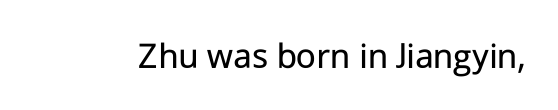
Font category for this specimen: sans-serif. On a weight scale, this lands at 450 or below. The line texture is even and compact thanks to regular tracking. Characters remain perfectly vertical along every line. Unmarked baselines from the first word to the last.
